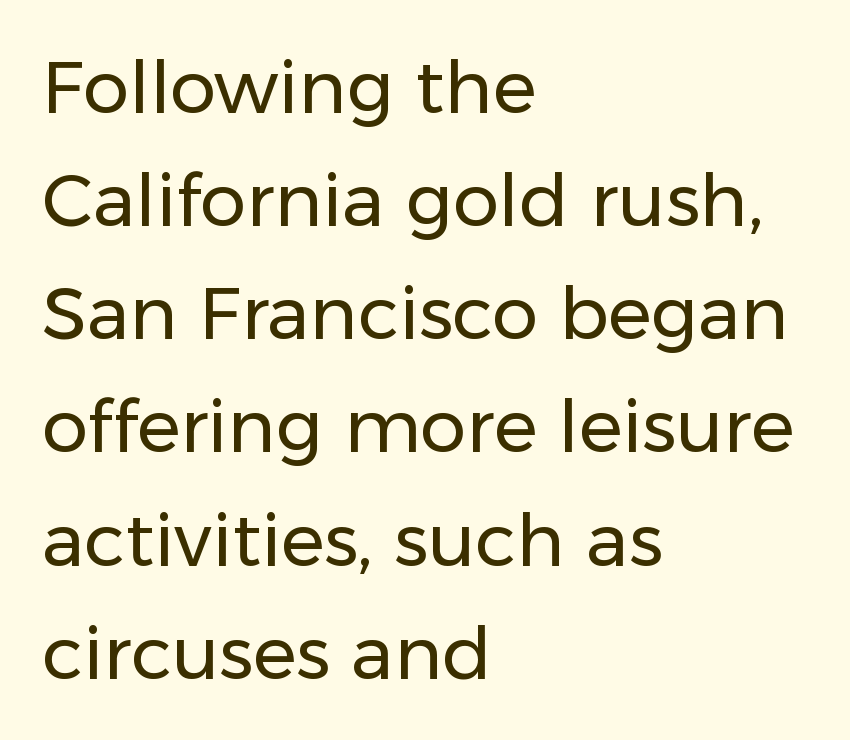
Q: Is the text bold? A: No.
Q: Is the text italic (slanted)? A: No, it is upright.
Q: Is the typeface a serif or a sans-serif typeface? A: Sans-serif.
Q: Is the text underlined? A: No.
Q: How is the paragraph aligned? A: Left-aligned.
Q: Is the spacing between letters normal or unusually wide? A: Normal.
Q: Is the spacing between lines tight, normal or loose? A: Normal.
Q: Width (condensed, normal, or wide)? A: Normal.
Q: Stroke contrast? A: Low.
Q: x-height? A: Medium.
Q: Monospaced? A: No.
